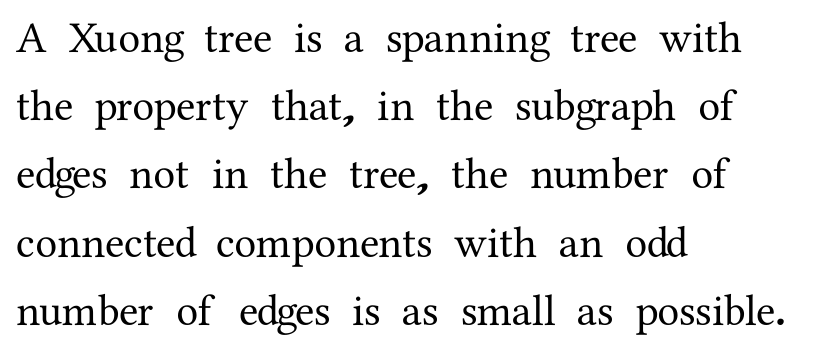
Q: Is the text italic (slanted)? A: No, it is upright.
Q: Is the typeface a serif or a sans-serif typeface? A: Serif.
Q: Is the text underlined? A: No.
Q: How is the paragraph aligned? A: Left-aligned.
Q: Is the spacing between letters normal or unusually wide? A: Normal.
Q: Is the spacing between lines tight, normal or loose? A: Normal.
Q: Width (condensed, normal, or wide)? A: Normal.
Q: Stroke contrast? A: Medium.
Q: x-height? A: Medium.
Q: Monospaced? A: No.
